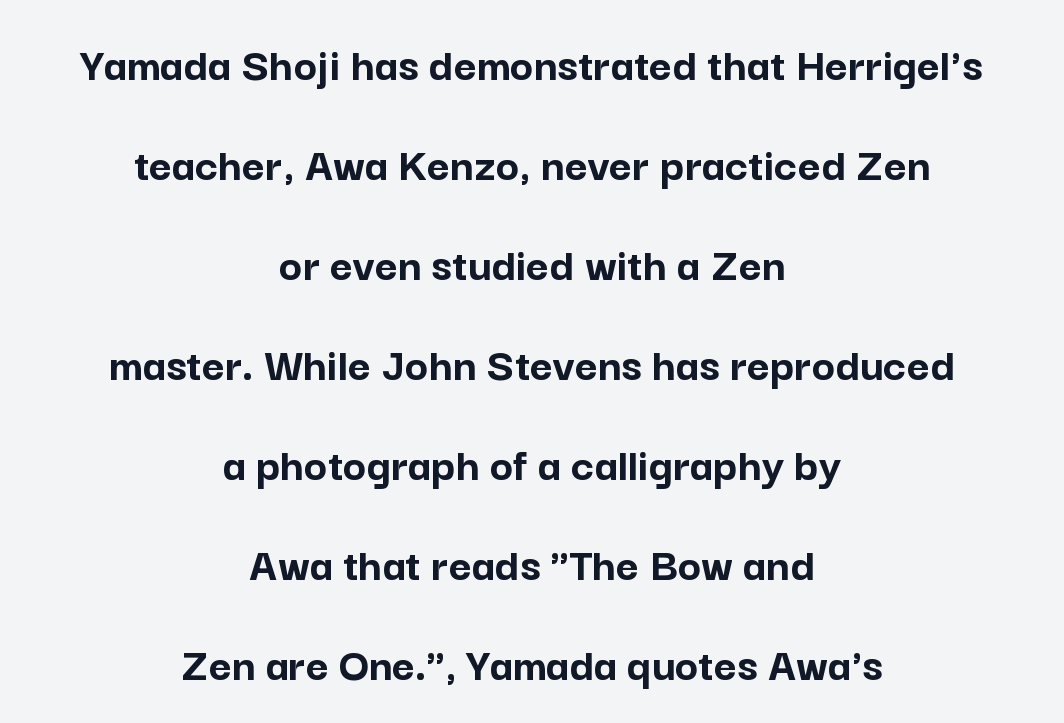
{"serif": "no", "italic": "no", "bold": "yes", "weight": "semibold", "width": "normal", "stroke_contrast": "low", "x_height": "medium", "monospaced": "no", "underline": "no", "align": "center", "line_spacing": "loose", "line_spacing_ratio": 2.04, "letter_spacing": "normal", "letter_spacing_em": 0.0, "glyph_px": 49}
